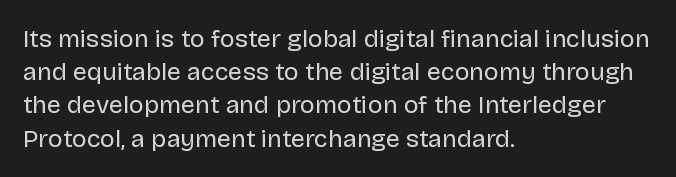
Q: Is the text bold? A: No.
Q: Is the text italic (slanted)? A: No, it is upright.
Q: Is the text underlined? A: No.
Q: How is the paragraph aligned? A: Left-aligned.
Q: Is the spacing between letters normal or unusually wide? A: Normal.
Q: Is the spacing between lines tight, normal or loose? A: Normal.
